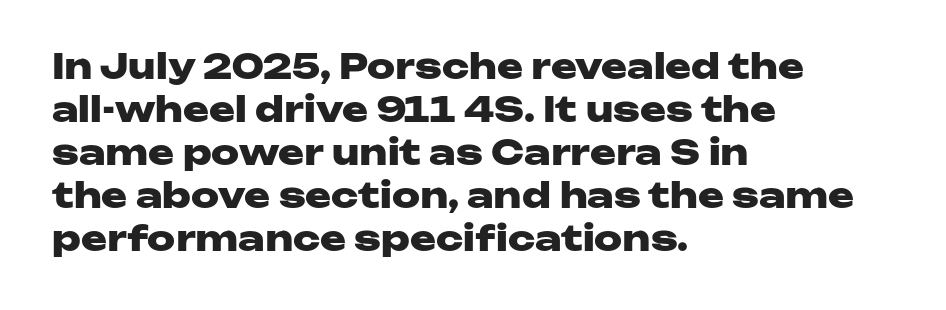
Weight: bold. The baseline area is clear. Looks like regular typesetting: each glyph gets only the width it needs. You can tell from the bare stems that sans-serif type was used. The passage is arranged the way most books set body copy — flush left. The letters sit at their default tracking, neither squeezed nor spread.
